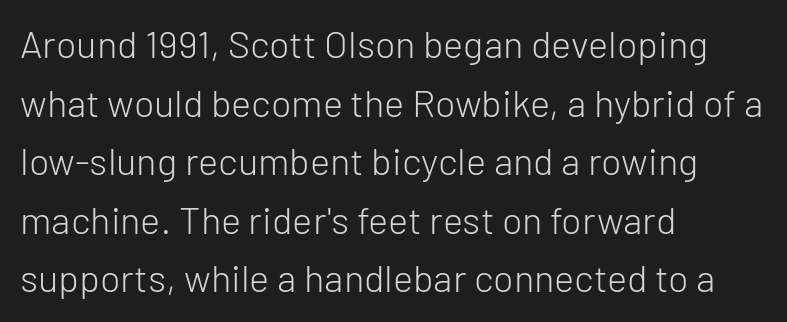
{"serif": "no", "italic": "no", "bold": "no", "weight": "light", "width": "normal", "stroke_contrast": "low", "x_height": "medium", "monospaced": "no", "underline": "no", "align": "left", "line_spacing": "normal", "line_spacing_ratio": 1.54, "letter_spacing": "normal", "letter_spacing_em": 0.0, "glyph_px": 38}
